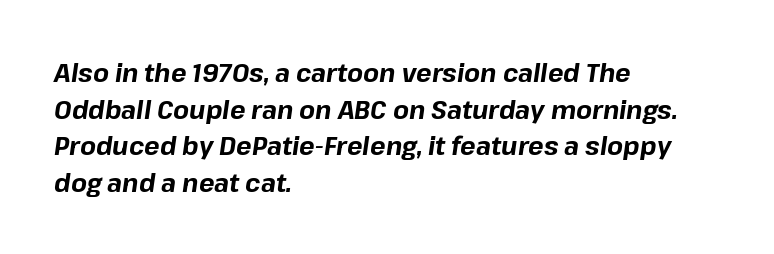
Emphasis-style slanted type is in use. Unmarked baselines from the first word to the last. Horizontal bands of white between lines are of average thickness. The lines are quadded left.
